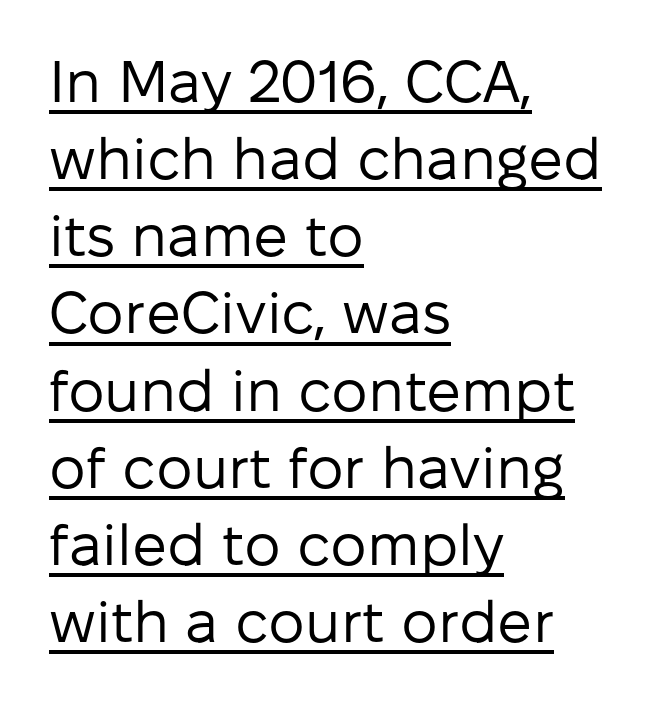
The image shows 58 px regular-weight sans-serif type, upright; set left-aligned, normal line spacing (1.33x), normal letter spacing, underlined; low stroke contrast and a medium x-height.
